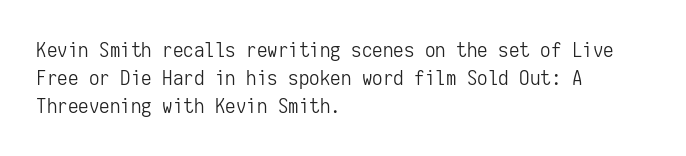
The image shows 21 px text type, upright; set left-aligned, normal line spacing (1.34x), normal letter spacing, not underlined.
